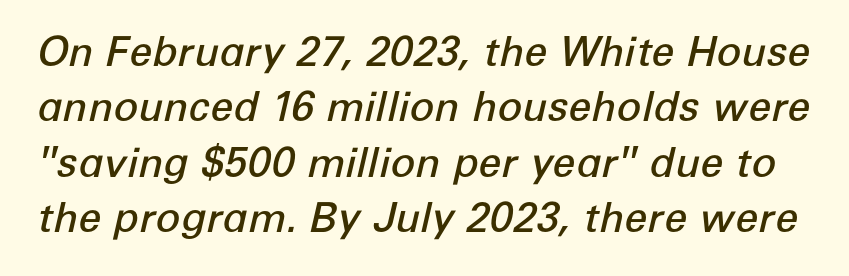
{"italic": "yes", "lean": "right", "slant_degrees": 12, "bold": "semi", "weight": "semibold", "width": "normal", "stroke_contrast": "low", "x_height": "medium", "monospaced": "no", "underline": "no", "line_spacing": "normal", "line_spacing_ratio": 1.35, "letter_spacing": "normal", "letter_spacing_em": 0.0, "glyph_px": 41}
